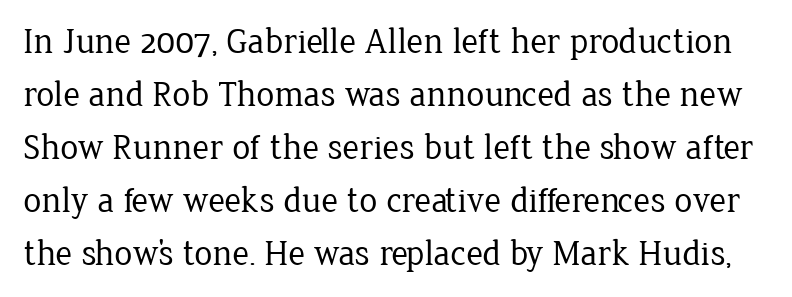
No italicization has been applied; the sample stays upright. The passage shown is typed in a proportional face where columns would drift. Words float on clear page, feet unadorned. The leading is moderate, giving the passage an even texture. No chunkiness to these letters — they're not bold. What stands out about the letter spacing? Nothing — it is the standard amount.
